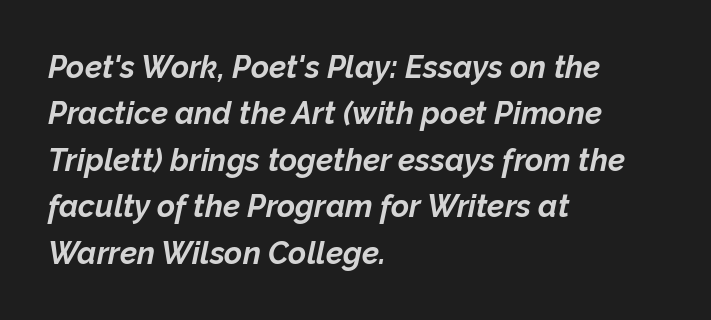
The image shows 31 px bold type, italic (leaning right); set left-aligned, normal line spacing (1.5x), normal letter spacing, not underlined; low stroke contrast and a medium x-height.
